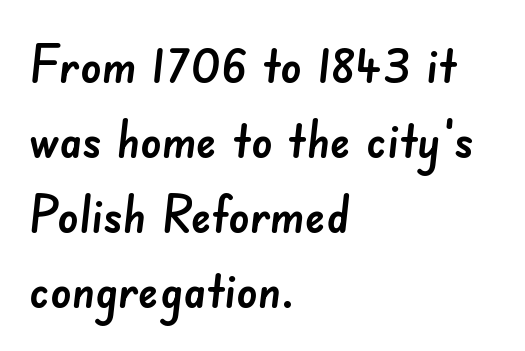
The image shows 52 px sans-serif type; set left-aligned, normal line spacing (1.44x), normal letter spacing, not underlined; low stroke contrast and a small x-height.
